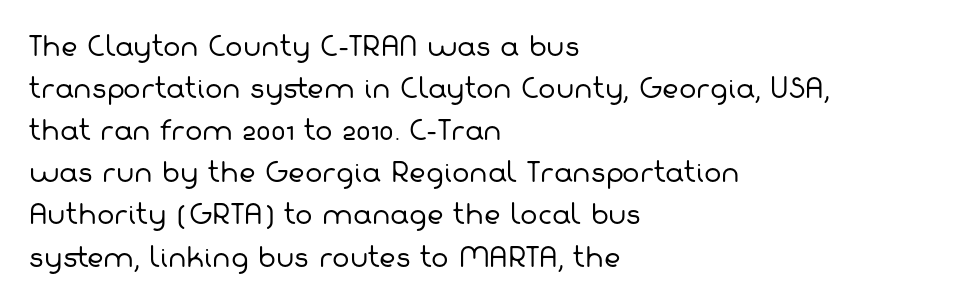
The font is comparable to plain body text, perhaps lighter. Look at the tracking — it's just the regular setting, nothing added. Short and long lines alike share a common starting point at left. Plain, unruled lines of type. Quick note: interline space is typical.
